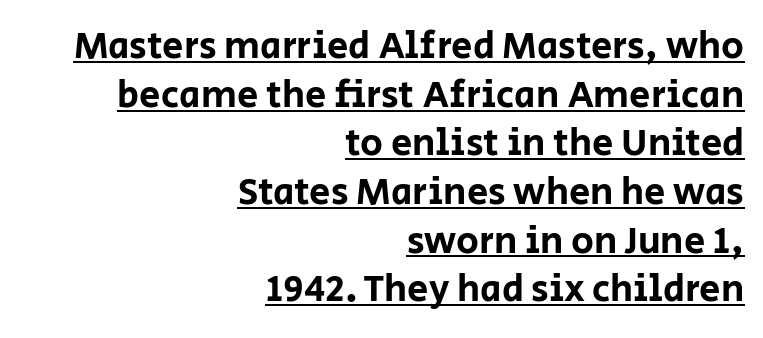
Q: Is the text italic (slanted)? A: No, it is upright.
Q: Is the typeface a serif or a sans-serif typeface? A: Sans-serif.
Q: Is the text underlined? A: Yes.
Q: How is the paragraph aligned? A: Right-aligned.
Q: Is the spacing between letters normal or unusually wide? A: Normal.
Q: Is the spacing between lines tight, normal or loose? A: Normal.
Q: Width (condensed, normal, or wide)? A: Normal.
Q: Stroke contrast? A: Low.
Q: x-height? A: Large.
Q: Monospaced? A: No.
